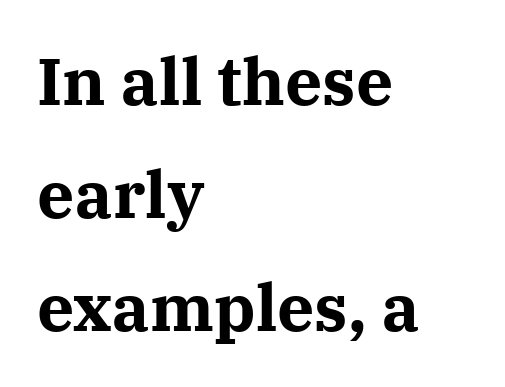
Q: Is the text bold? A: Yes.
Q: Is the text italic (slanted)? A: No, it is upright.
Q: Is the typeface a serif or a sans-serif typeface? A: Serif.
Q: Is the text underlined? A: No.
Q: How is the paragraph aligned? A: Left-aligned.
Q: Is the spacing between letters normal or unusually wide? A: Normal.
Q: Width (condensed, normal, or wide)? A: Normal.
Q: Stroke contrast? A: Medium.
Q: x-height? A: Medium.
Q: Monospaced? A: No.
